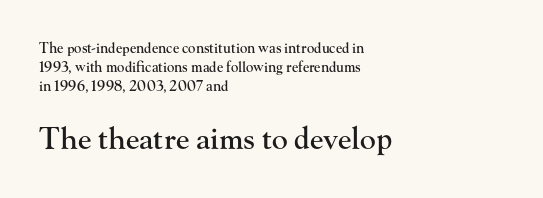
The image shows 30 px serif type, upright; set left-aligned, normal line spacing (1.34x), normal letter spacing, not underlined; the second (bottom) block is 2.14x larger; high stroke contrast and a small x-height.
